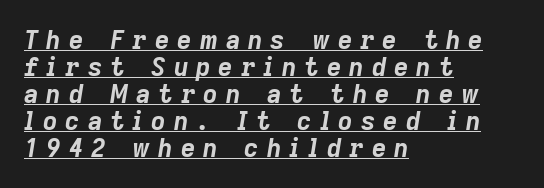
The image shows 25 px bold type, italic (leaning right); set left-aligned, tight line spacing (1.08x), unusually wide letter spacing (+0.32 em), underlined.
